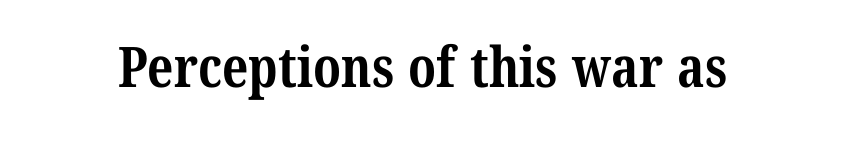
The image shows 56 px bold, condensed serif type; set normal letter spacing, not underlined; medium stroke contrast and a medium x-height.
